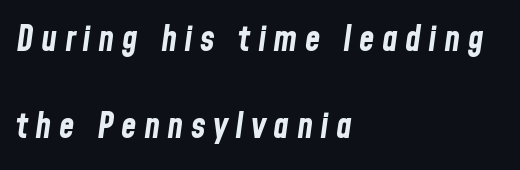
Q: Is the text bold? A: Yes.
Q: Is the text italic (slanted)? A: Yes, it leans right by about 8 degrees.
Q: Is the text underlined? A: No.
Q: How is the paragraph aligned? A: Left-aligned.
Q: Is the spacing between letters normal or unusually wide? A: Unusually wide.
Q: Is the spacing between lines tight, normal or loose? A: Loose.
Q: Width (condensed, normal, or wide)? A: Condensed.
Q: Stroke contrast? A: Low.
Q: x-height? A: Medium.
Q: Monospaced? A: No.
